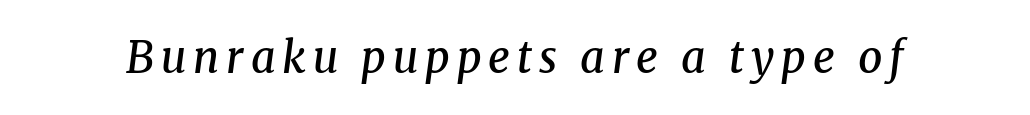
The image shows 43 px semibold serif type, italic (leaning right); set not underlined; medium stroke contrast and a medium x-height.
